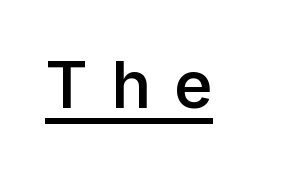
{"serif": "no", "italic": "no", "bold": "semi", "weight": "semibold", "width": "normal", "stroke_contrast": "low", "x_height": "medium", "monospaced": "no", "underline": "yes", "letter_spacing": "wide", "letter_spacing_em": 0.36, "glyph_px": 65}
